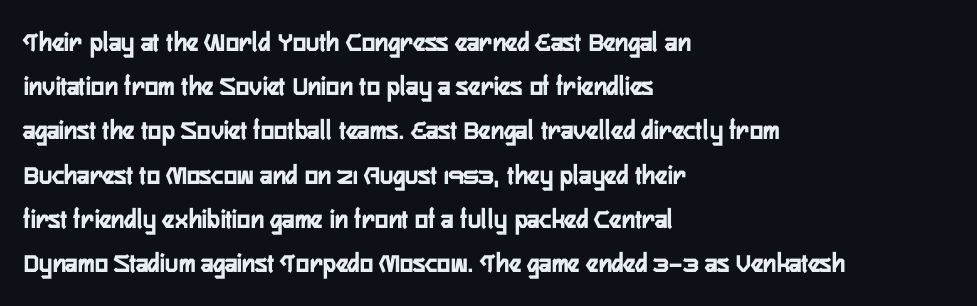
You could not count columns in this text — the font is proportionally spaced. This sample uses an upright cut, with every glyph sitting square on the baseline. Descenders hang freely into open space. The rendering shows plain stroke endings on the letterforms — a sans-serif design.
